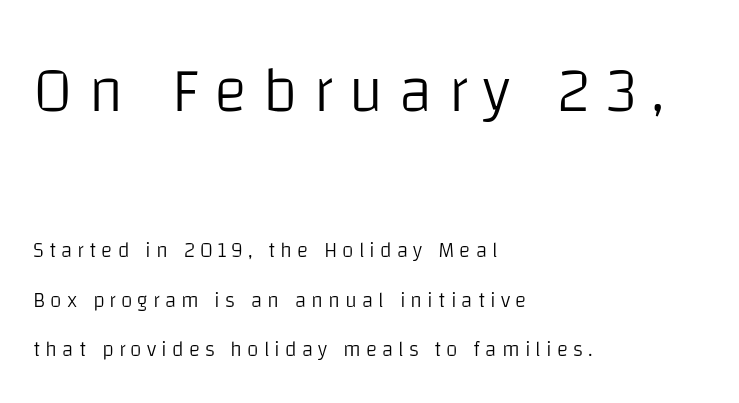
Q: Is the text bold? A: No.
Q: Is the text italic (slanted)? A: No, it is upright.
Q: Is the typeface a serif or a sans-serif typeface? A: Sans-serif.
Q: Is the text underlined? A: No.
Q: How is the paragraph aligned? A: Left-aligned.
Q: Is the spacing between letters normal or unusually wide? A: Unusually wide.
Q: Is the spacing between lines tight, normal or loose? A: Loose.
Q: Which block of text is set in a larger size, the first (top) or the second (bottom)? A: The first (top) one.
Q: Width (condensed, normal, or wide)? A: Normal.
Q: Stroke contrast? A: Low.
Q: x-height? A: Large.
Q: Monospaced? A: No.
